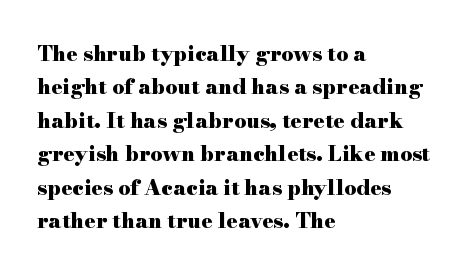
The lines sit at an ordinary, default distance from one another. Bare-footed words on every line. The rendering uses a bold face; every stroke is thick and dark. Posture: upright roman.
